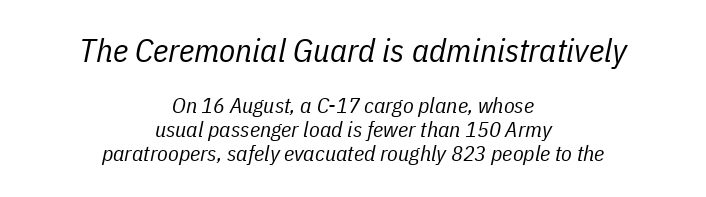
Think standard paragraph weight, or any step lighter than that. Anything drawn beneath the words? Only blank space. If you squint, the top block still reads clearly — it's the larger of the two. Letter spacing: default. Successive baselines arrive quickly, one right under another. The face used here is proportionally spaced, like ordinary book or web type.
